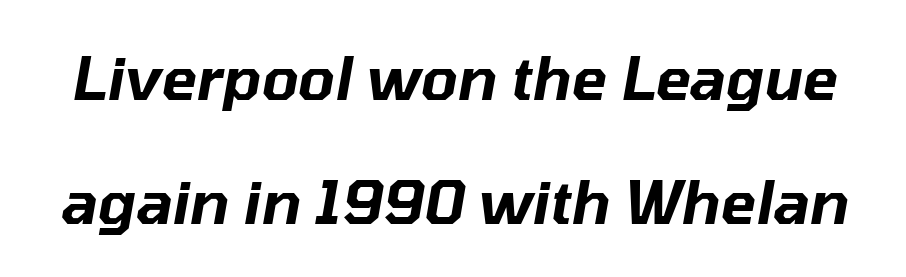
Q: Is the text italic (slanted)? A: Yes, it leans right by about 10 degrees.
Q: Is the text underlined? A: No.
Q: Is the spacing between letters normal or unusually wide? A: Normal.
Q: Is the spacing between lines tight, normal or loose? A: Loose.
Q: Width (condensed, normal, or wide)? A: Normal.
Q: Stroke contrast? A: Low.
Q: x-height? A: Medium.
Q: Monospaced? A: No.
